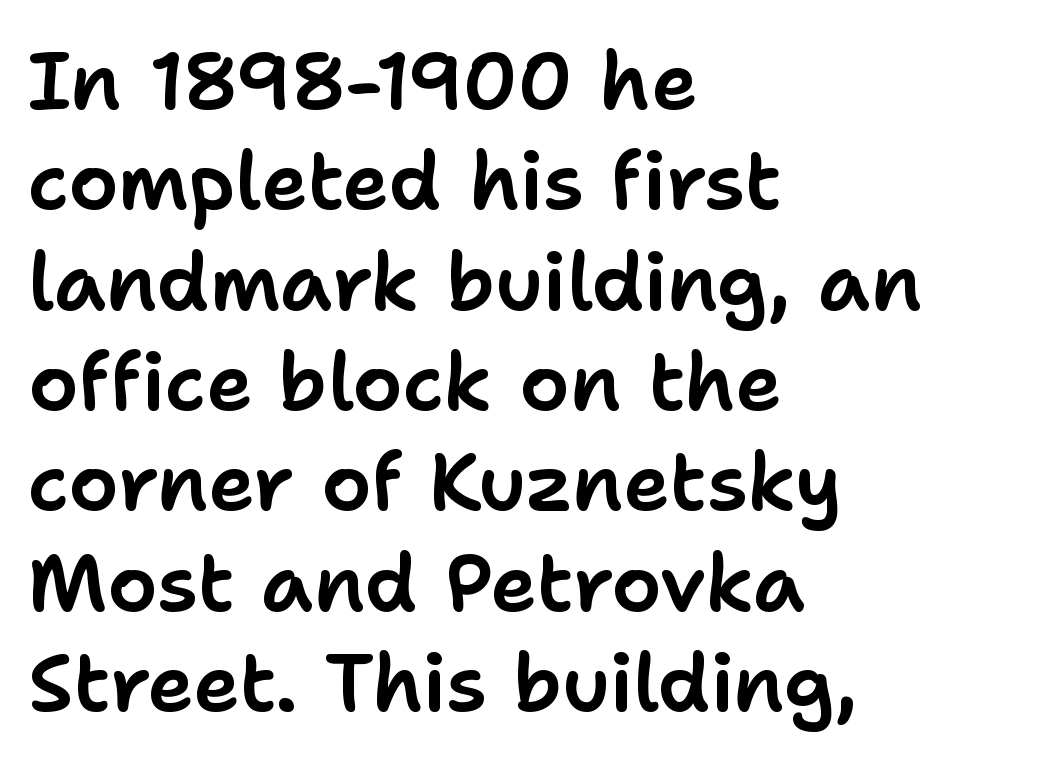
Compared with typical body copy, the letter spacing here is the same. Vertical strokes here are truly vertical. Stroke terminals: plain, sans-serif. You could not count columns in this text — the font is proportionally spaced. The setting favours the left margin, as ordinary paragraphs usually do.
